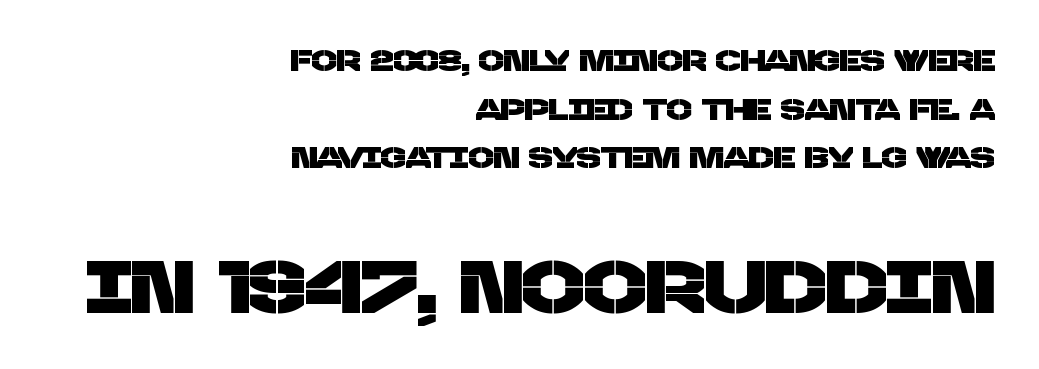
The image shows 74 px sans-serif type; set right-aligned, normal line spacing (1.62x), normal letter spacing, not underlined; the second (bottom) block is 2.47x larger; low stroke contrast and a large x-height.
